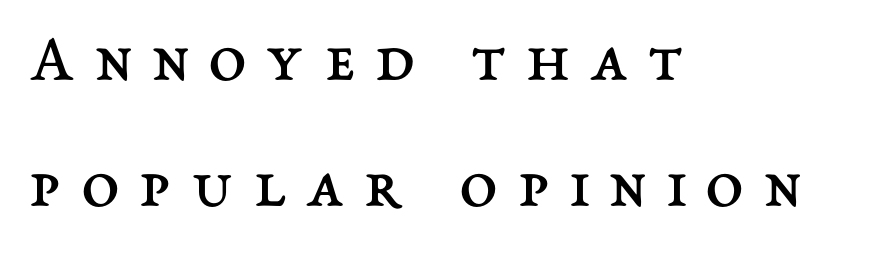
Inter-character spacing is expanded well beyond the font's built-in metrics. Ink coverage per letter is moderate at most. Quick note: underline off. The ragged edge is on the right, which tells us the setting is flush left. The letters advance in unequal steps, a hallmark of proportional type. Characters remain perfectly vertical along every line.
